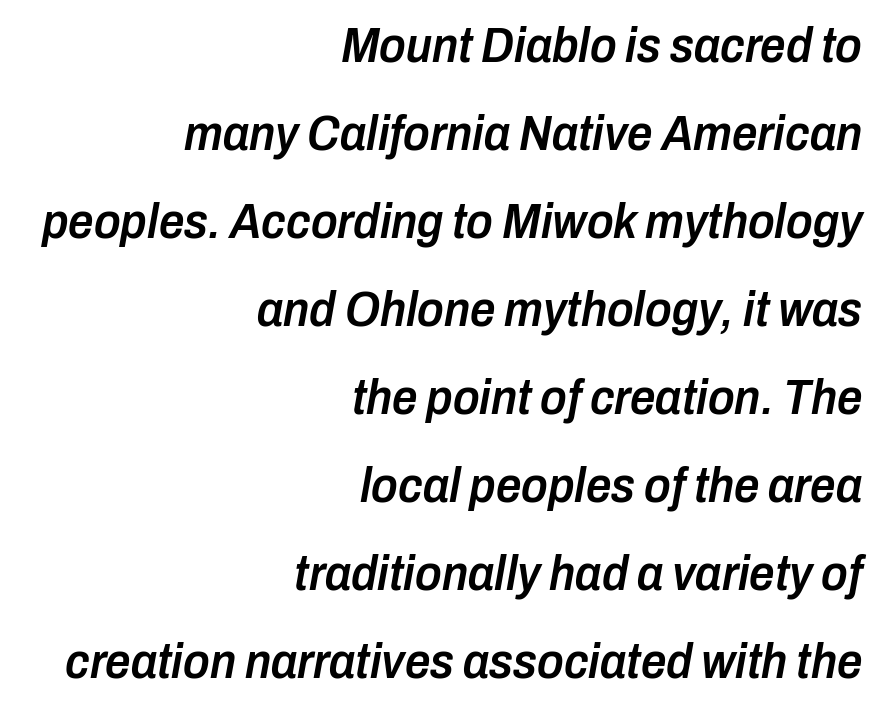
The image shows 50 px semibold, condensed type, italic (leaning right); set right-aligned, line spacing 1.76x, normal letter spacing, not underlined; low stroke contrast and a medium x-height.
